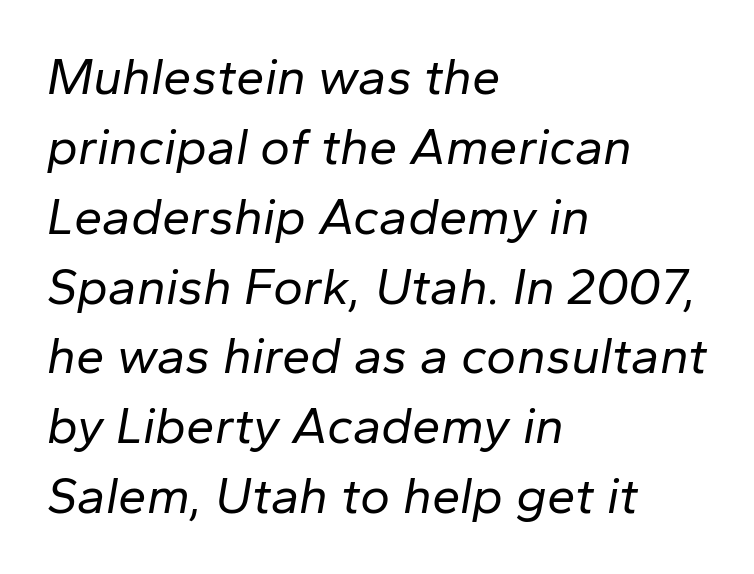
The image shows 51 px regular-weight type, italic (leaning right); set left-aligned, normal line spacing (1.37x), normal letter spacing, not underlined; low stroke contrast and a medium x-height.
